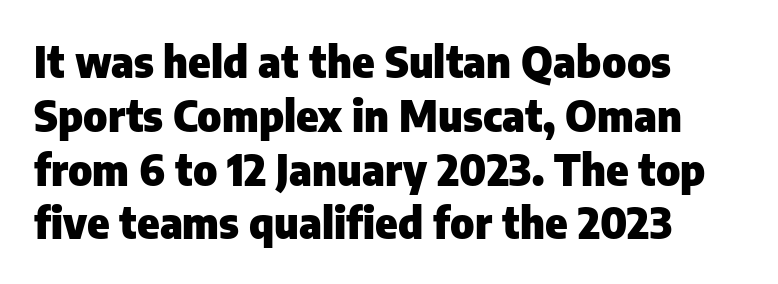
The paragraph has a hard left edge and a soft right edge. Character widths vary here, with narrow letters taking less room than wide ones. The type family on display is of the sans-serif kind. In terms of leading, this rendering sits right in the middle.
